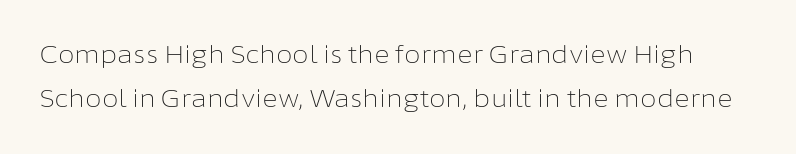
The image shows 24 px text type, upright; set line spacing 1.85x, normal letter spacing, not underlined.
